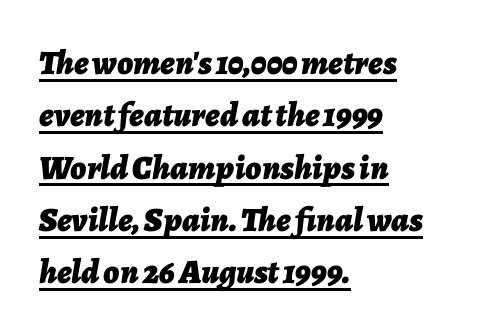
The rendering uses natural spacing where letterforms have individual widths. Glance below the letters and you will spot a drawn line. Strokes here are thick enough to call this a true bold. The font's italic variant was chosen for this text. Nothing unusual about the tracking: characters are spaced as the font intends.
